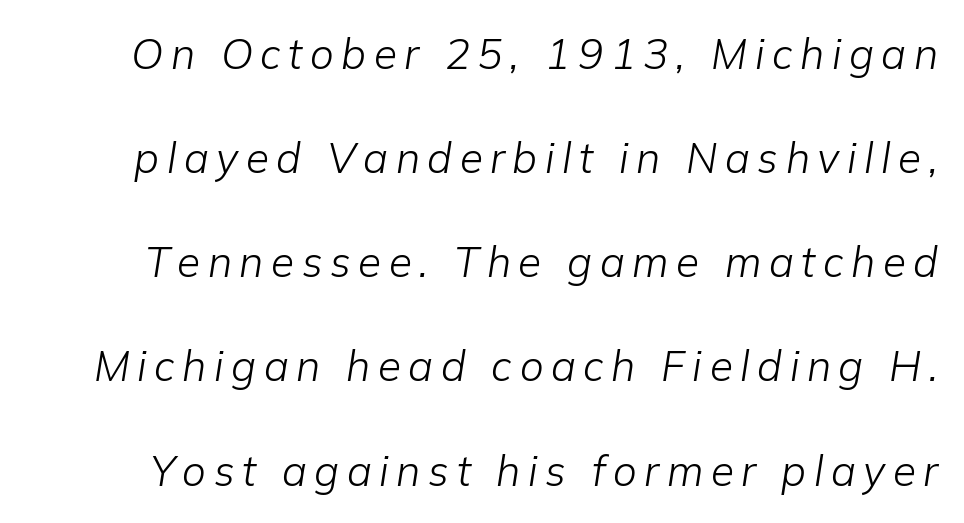
Notice how the stems are inclined rather than vertical — that's the hallmark of italics. Nothing heavy about these letters — not bold at all. A typesetter would call this proportional, since set widths differ per character. Reading down the column, the eye jumps a long way to each next line.
